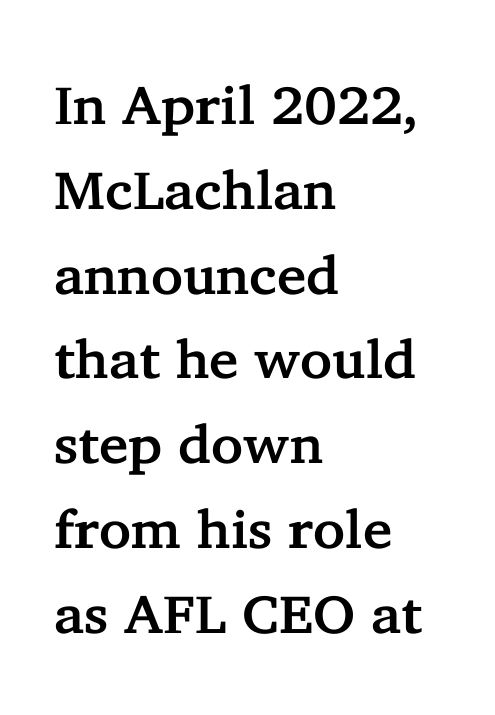
In CSS terms this would be text-align: left. Beneath every word, the page is bare. In terms of leading, this rendering sits right in the middle. Ascenders rise straight up at ninety degrees.
